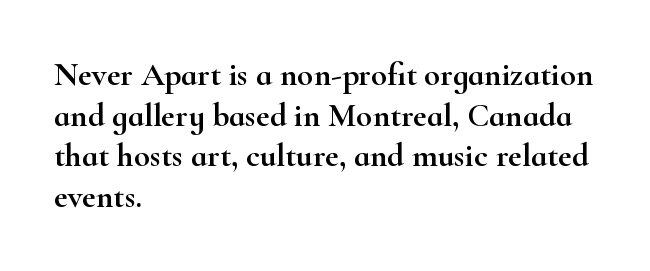
The image shows 33 px wide serif type, upright; set left-aligned, line spacing 1.23x, normal letter spacing, not underlined; high stroke contrast and a small x-height.
